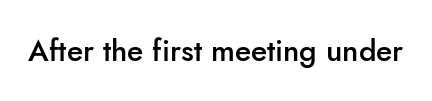
Caption: semibold face, moderately heavy strokes. The specimen reads as upright at a glance. Type without underlining. Tracking here is standard; glyphs follow each other at the usual distance. You could not count columns in this text — the font is proportionally spaced. I'd call this a sans setting — the letters go barefoot.
